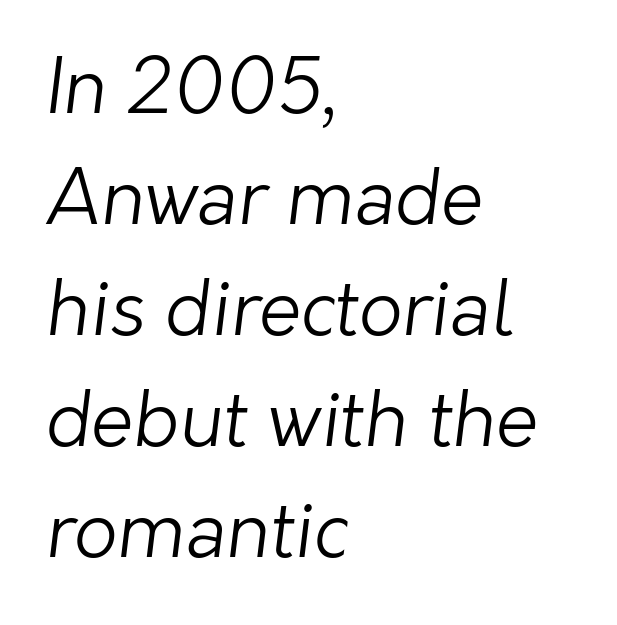
The image shows 76 px light sans-serif type; set left-aligned, normal line spacing (1.46x), normal letter spacing, not underlined; low stroke contrast and a medium x-height.
